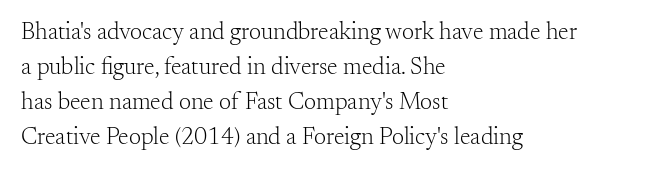
The image shows 24 px text type, upright; set left-aligned, normal line spacing (1.46x), normal letter spacing, not underlined.
